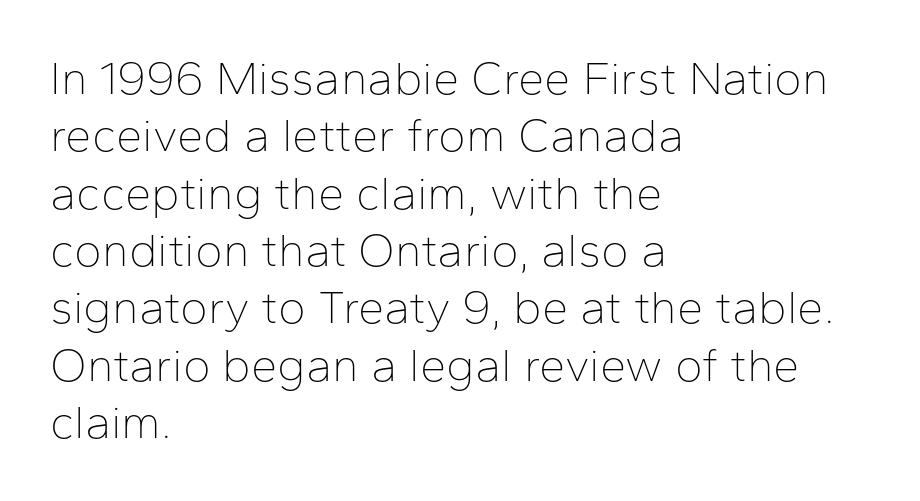
The image shows 47 px thin sans-serif type, upright; set left-aligned, line spacing 1.22x, normal letter spacing, not underlined; low stroke contrast and a medium x-height.
